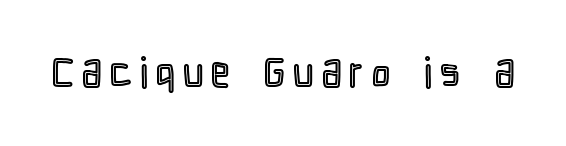
This is the regular roman posture of the typeface. Note the varied advance widths — an 'i' is clearly narrower than an 'm'. The specimen omits any rule beneath the text block's lines. The tracking reads as deliberately expanded to a designer's eye.
